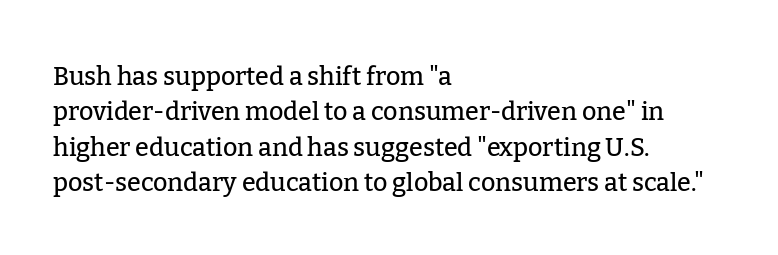
Q: Is the text italic (slanted)? A: No, it is upright.
Q: Is the text underlined? A: No.
Q: How is the paragraph aligned? A: Left-aligned.
Q: Is the spacing between letters normal or unusually wide? A: Normal.
Q: Is the spacing between lines tight, normal or loose? A: Normal.
